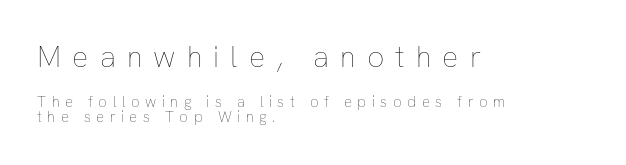
Q: Is the text bold? A: No.
Q: Is the text italic (slanted)? A: No, it is upright.
Q: Is the text underlined? A: No.
Q: How is the paragraph aligned? A: Left-aligned.
Q: Is the spacing between letters normal or unusually wide? A: Unusually wide.
Q: Is the spacing between lines tight, normal or loose? A: Tight.
Q: Which block of text is set in a larger size, the first (top) or the second (bottom)? A: The first (top) one.
Q: Width (condensed, normal, or wide)? A: Normal.
Q: Stroke contrast? A: Low.
Q: x-height? A: Medium.
Q: Monospaced? A: No.
